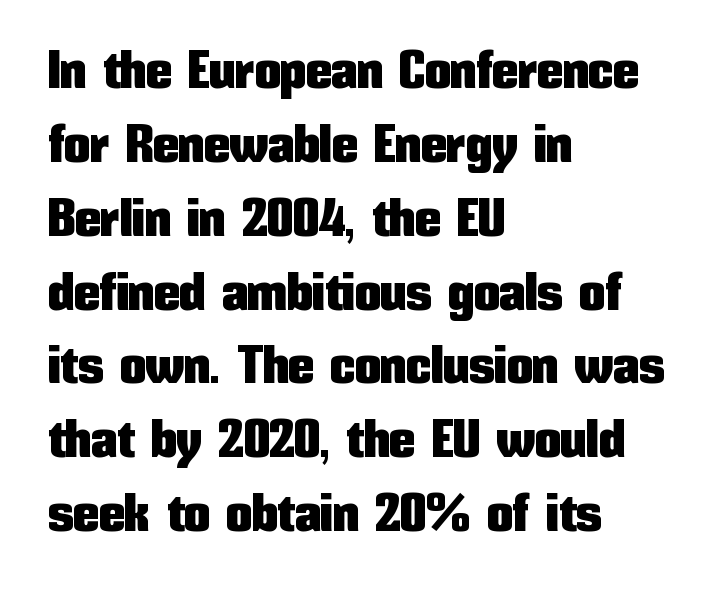
Q: Is the text italic (slanted)? A: No, it is upright.
Q: Is the typeface a serif or a sans-serif typeface? A: Sans-serif.
Q: Is the text underlined? A: No.
Q: How is the paragraph aligned? A: Left-aligned.
Q: Is the spacing between letters normal or unusually wide? A: Normal.
Q: Is the spacing between lines tight, normal or loose? A: Normal.
Q: Width (condensed, normal, or wide)? A: Condensed.
Q: Stroke contrast? A: Low.
Q: x-height? A: Medium.
Q: Monospaced? A: No.
